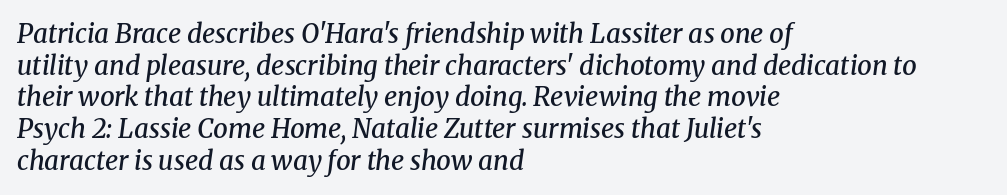
The strokes are fattened partway — semibold, not bold. Does extra space separate the letters? No, they use regular spacing. Slant detected: the letters are inclined. Descenders hang freely into open space. The lines are quadded left.
